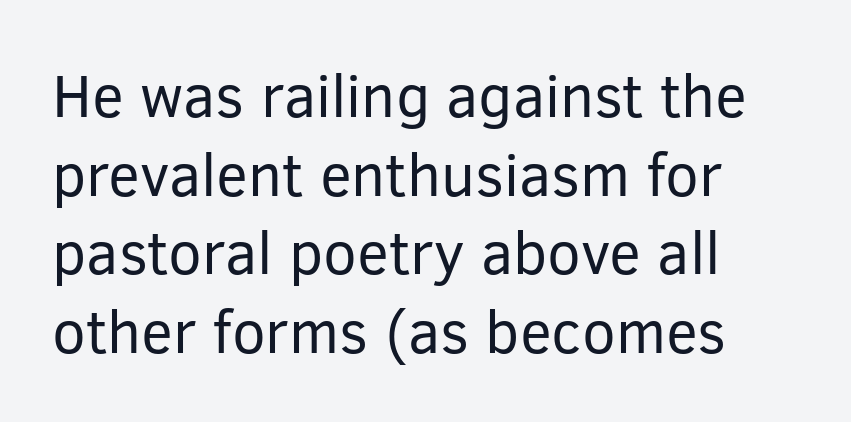
Q: Is the text bold? A: No.
Q: Is the text italic (slanted)? A: No, it is upright.
Q: Is the typeface a serif or a sans-serif typeface? A: Sans-serif.
Q: Is the text underlined? A: No.
Q: How is the paragraph aligned? A: Left-aligned.
Q: Is the spacing between letters normal or unusually wide? A: Normal.
Q: Is the spacing between lines tight, normal or loose? A: Normal.
Q: Width (condensed, normal, or wide)? A: Normal.
Q: Stroke contrast? A: Low.
Q: x-height? A: Medium.
Q: Monospaced? A: No.
